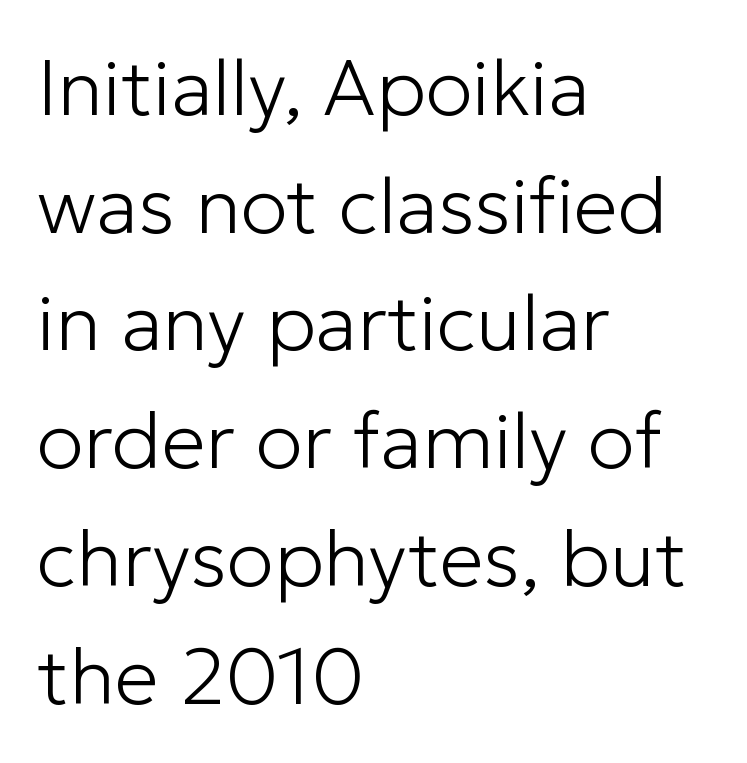
The image shows 79 px light sans-serif type, upright; set left-aligned, normal line spacing (1.49x), normal letter spacing, not underlined; low stroke contrast and a medium x-height.
